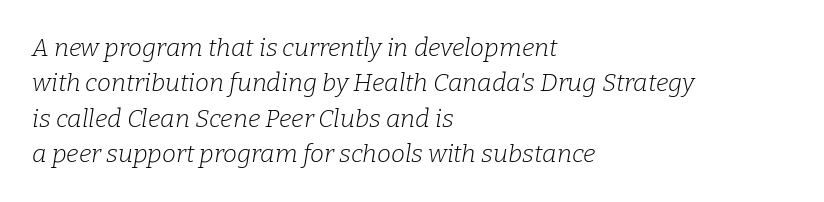
Check under the words: just untouched page. A typesetter would call this leading conventional body-copy spacing. Is the type slanted? Yes — the strokes lean at a clear angle. The letters look calm and open, with moderate or lighter stems. Tracking here is standard; glyphs follow each other at the usual distance.
